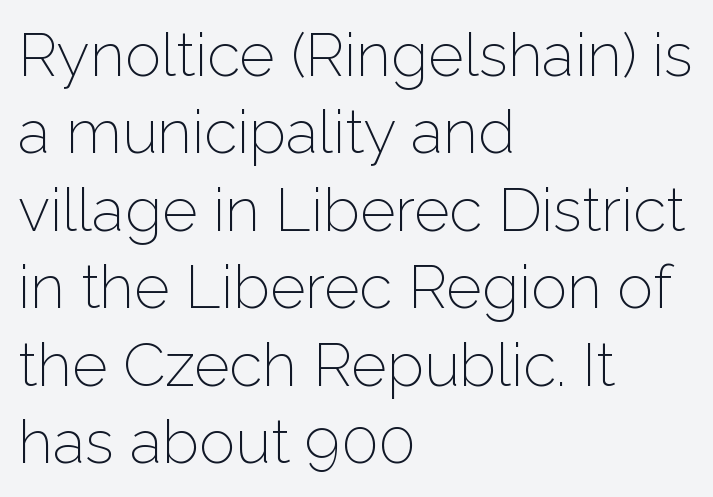
Q: Is the text bold? A: No.
Q: Is the text italic (slanted)? A: No, it is upright.
Q: Is the typeface a serif or a sans-serif typeface? A: Sans-serif.
Q: Is the text underlined? A: No.
Q: How is the paragraph aligned? A: Left-aligned.
Q: Is the spacing between letters normal or unusually wide? A: Normal.
Q: Is the spacing between lines tight, normal or loose? A: Normal.
Q: Width (condensed, normal, or wide)? A: Normal.
Q: Stroke contrast? A: Low.
Q: x-height? A: Medium.
Q: Monospaced? A: No.
